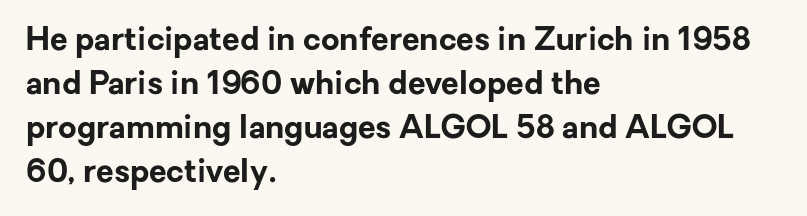
The image shows 32 px bold sans-serif type, upright; set left-aligned, normal line spacing (1.37x), normal letter spacing, not underlined; low stroke contrast and a medium x-height.
